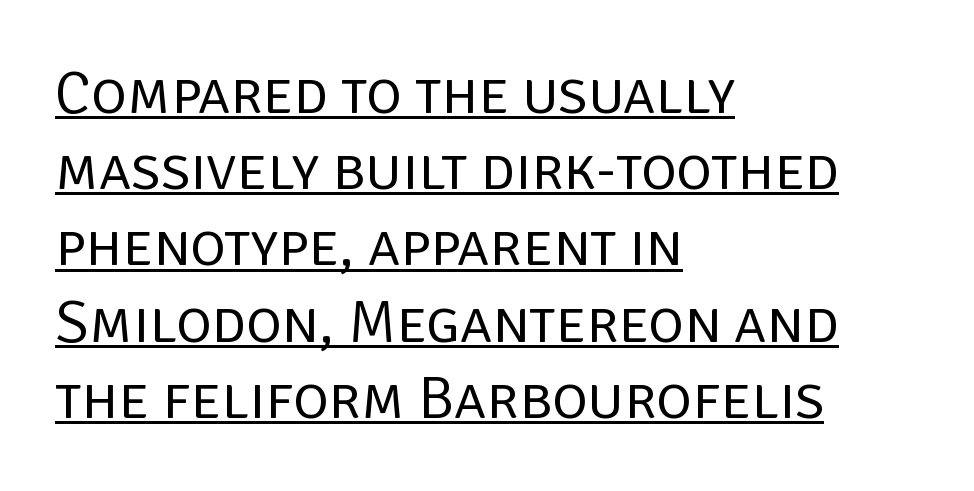
These lines are rendered in a variable-pitch font. The gaps between neighbouring characters are ordinary and unremarkable. The weight tops out at a normal text grade. Students, observe: this is what conventionally led text looks like.
